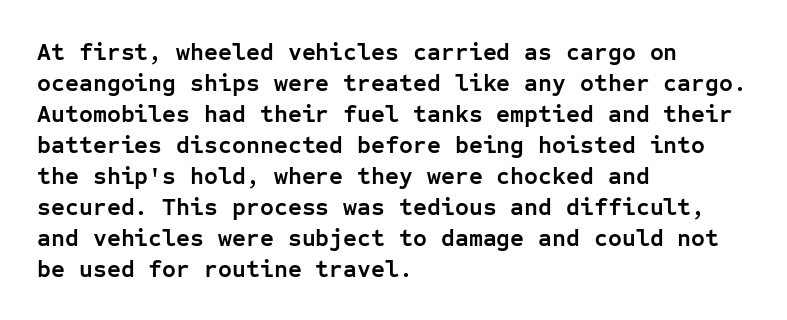
The image shows 24 px bold type, upright; set left-aligned, normal line spacing (1.29x), normal letter spacing, not underlined.
